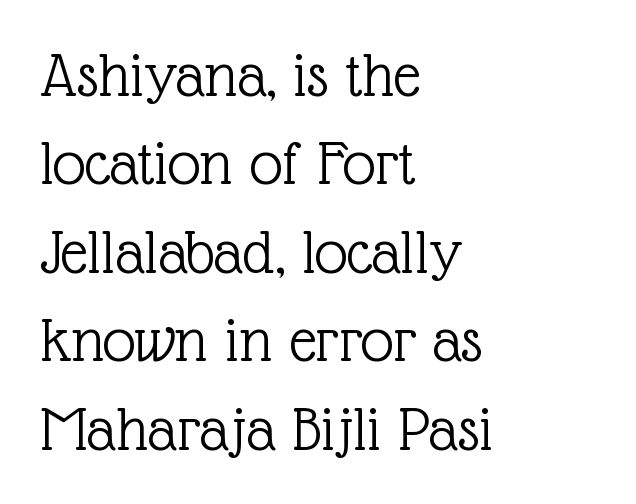
There is no visible air inserted between adjacent glyphs. This sample is left-justified, so line endings fall wherever the words run out. To sum up the face: it has serifs. The rendering uses natural spacing where letterforms have individual widths.
